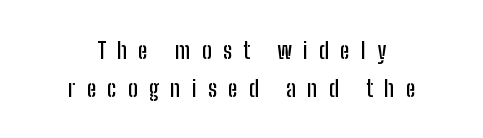
Q: Is the text italic (slanted)? A: No, it is upright.
Q: Is the text underlined? A: No.
Q: How is the paragraph aligned? A: Centered.
Q: Is the spacing between letters normal or unusually wide? A: Unusually wide.
Q: Is the spacing between lines tight, normal or loose? A: Normal.
